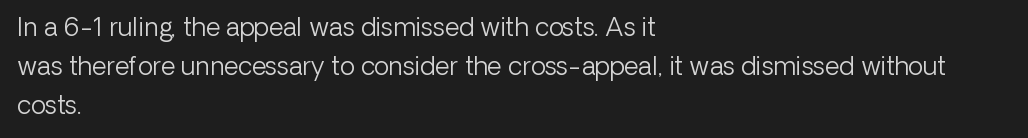
The space between consecutive lines is moderate. In terms of letterspacing, this is plain default setting. This rendering features lettering with no underline. Is the stroke heavy? The answer is a plain regular-or-lighter.
